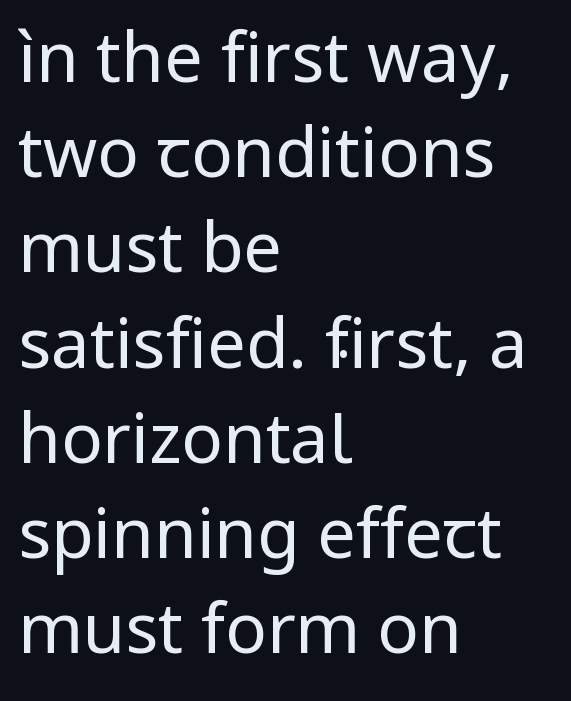
This sample uses plain, unmodified letter spacing. Ordinary non-slanted type is in use. Each stroke keeps to a modest, everyday thickness or less. Each new line begins a customary step beneath the previous one. Nobody drew a line under any word here.
